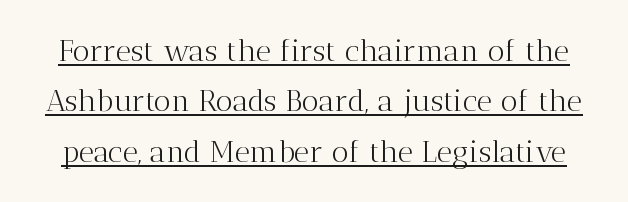
The image shows 30 px light serif type, upright; set normal line spacing (1.68x), normal letter spacing, underlined; medium stroke contrast and a medium x-height.
